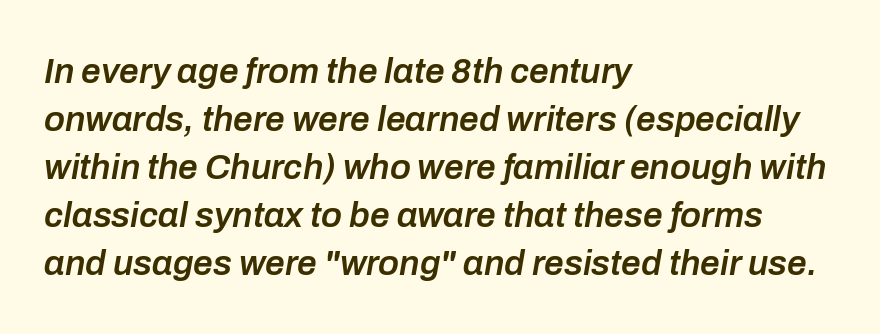
The image shows 35 px semibold type, italic (leaning right); set left-aligned, normal line spacing (1.37x), normal letter spacing, not underlined; low stroke contrast and a medium x-height.
